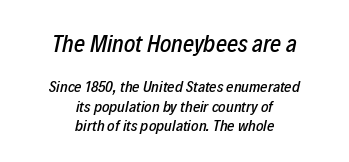
Q: Is the text italic (slanted)? A: Yes, it leans right by about 12 degrees.
Q: Is the text underlined? A: No.
Q: How is the paragraph aligned? A: Centered.
Q: Is the spacing between letters normal or unusually wide? A: Normal.
Q: Which block of text is set in a larger size, the first (top) or the second (bottom)? A: The first (top) one.
